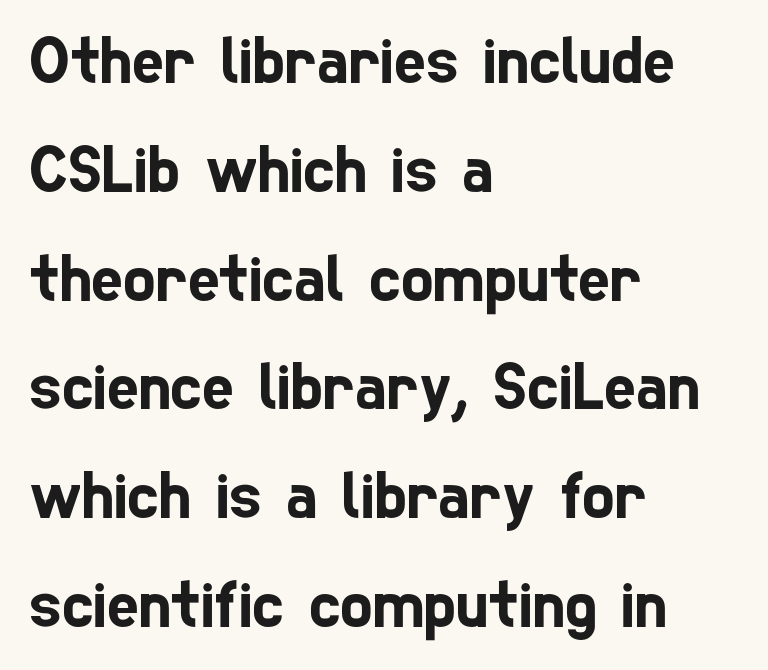
Q: Is the typeface a serif or a sans-serif typeface? A: Sans-serif.
Q: Is the text underlined? A: No.
Q: How is the paragraph aligned? A: Left-aligned.
Q: Is the spacing between letters normal or unusually wide? A: Normal.
Q: Is the spacing between lines tight, normal or loose? A: Normal.
Q: Width (condensed, normal, or wide)? A: Condensed.
Q: Stroke contrast? A: Low.
Q: x-height? A: Medium.
Q: Monospaced? A: No.
